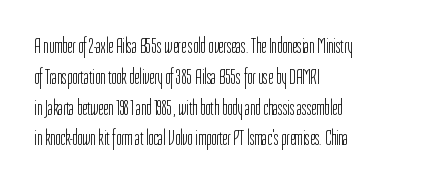
{"italic": "no", "bold": "no", "underline": "no", "align": "left", "line_spacing": "normal", "line_spacing_ratio": 1.4, "letter_spacing": "normal", "letter_spacing_em": 0.0, "glyph_px": 22}
